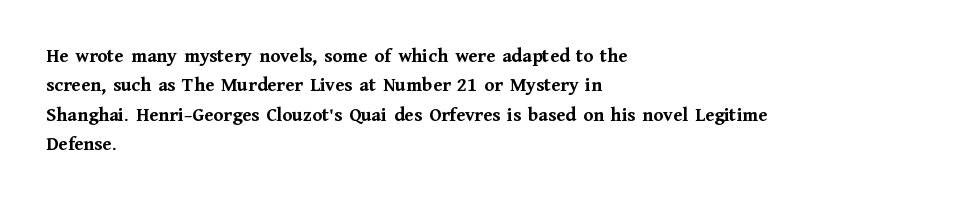
Q: Is the text bold? A: Yes.
Q: Is the text italic (slanted)? A: No, it is upright.
Q: Is the text underlined? A: No.
Q: How is the paragraph aligned? A: Left-aligned.
Q: Is the spacing between letters normal or unusually wide? A: Normal.
Q: Is the spacing between lines tight, normal or loose? A: Normal.
